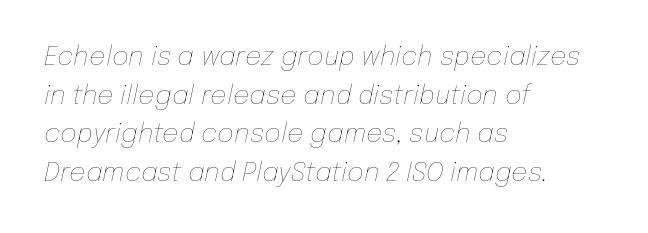
Whoever set this chose a conventional vertical rhythm. The passage is arranged the way most books set body copy — flush left. The letterforms sit shoulder to shoulder at normal distance. Slant detected: the letters are inclined. Honestly, there is no underline to notice here at all. The typesetting does not lean heavy: it is not bold.
